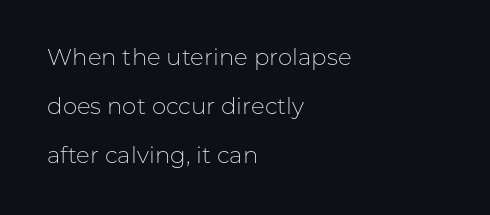
The image shows 23 px text type, upright; set left-aligned, loose line spacing (2.13x), normal letter spacing, not underlined.
